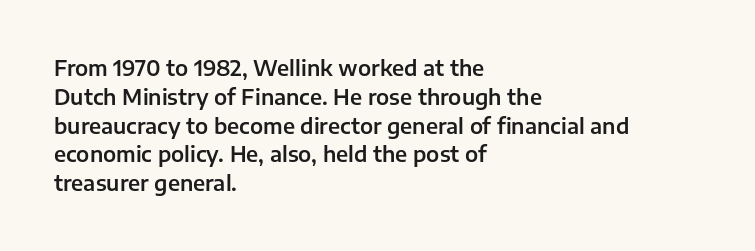
Q: Is the text italic (slanted)? A: No, it is upright.
Q: Is the text underlined? A: No.
Q: How is the paragraph aligned? A: Left-aligned.
Q: Is the spacing between letters normal or unusually wide? A: Normal.
Q: Is the spacing between lines tight, normal or loose? A: Normal.
